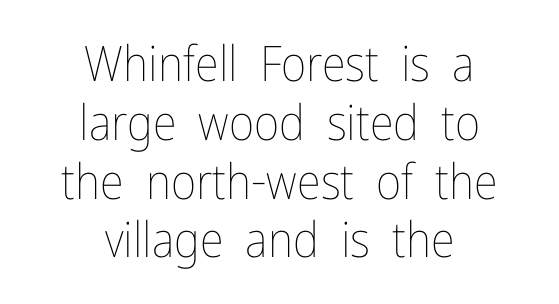
Caption: multi-line text, centered on the measure. Spacing between characters is what you'd get straight out of the box. In terms of posture, this sample is upright. The glyphs are unaccompanied by any horizontal stroke below them. Unbolded letterforms with no extra heft.
